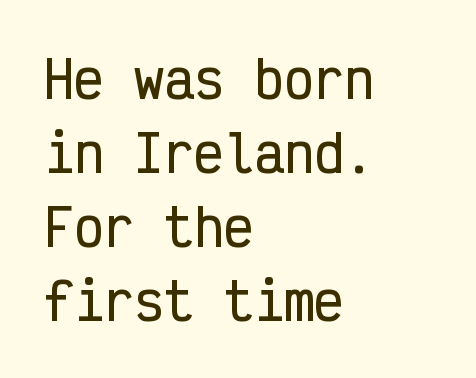
{"serif": "no", "italic": "no", "width": "condensed", "stroke_contrast": "low", "x_height": "medium", "monospaced": "yes", "underline": "no", "align": "left", "line_spacing": "normal", "line_spacing_ratio": 1.48, "letter_spacing": "normal", "letter_spacing_em": 0.0, "glyph_px": 50}
